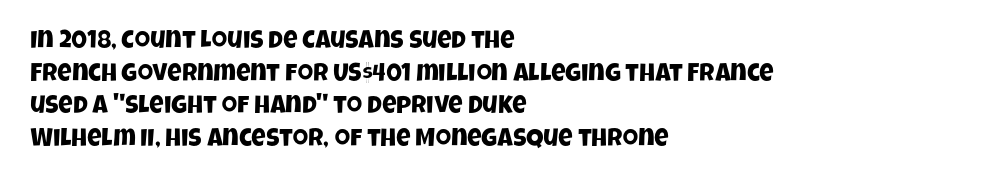
The image shows 25 px text type; set left-aligned, normal line spacing (1.31x), normal letter spacing, not underlined.
